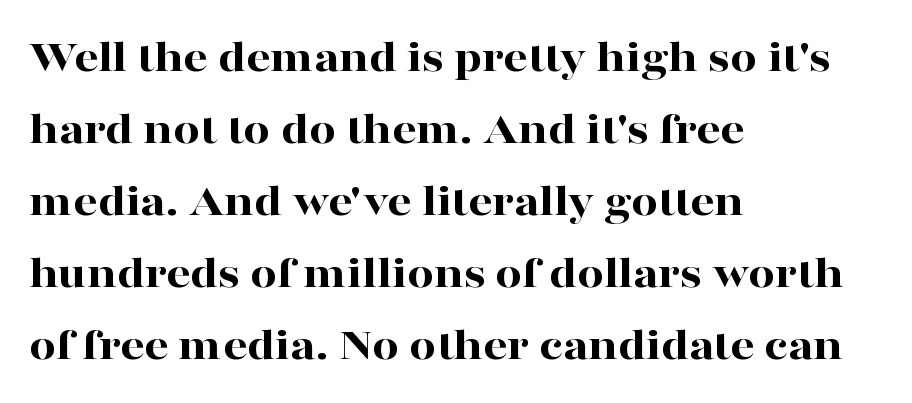
The image shows 47 px bold, wide serif type, upright; set left-aligned, normal line spacing (1.53x), normal letter spacing, not underlined; high stroke contrast and a medium x-height.
